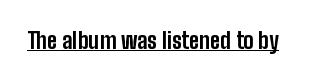
{"italic": "no", "bold": "yes", "underline": "yes", "letter_spacing": "normal", "letter_spacing_em": 0.0, "glyph_px": 22}
